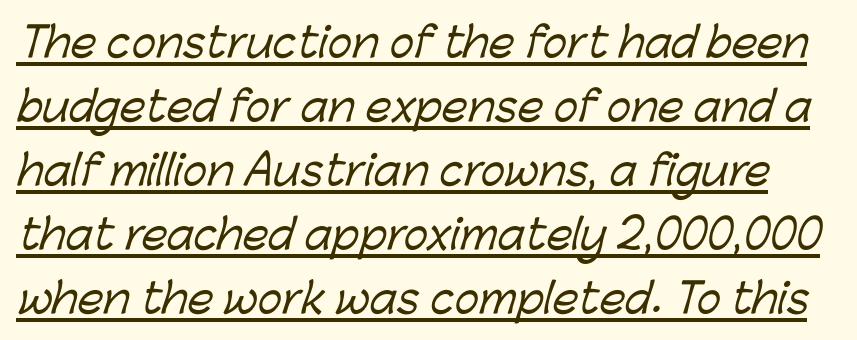
{"serif": "no", "width": "normal", "stroke_contrast": "low", "x_height": "medium", "monospaced": "no", "underline": "yes", "line_spacing": "normal", "line_spacing_ratio": 1.56, "letter_spacing": "normal", "letter_spacing_em": 0.0, "glyph_px": 41}
